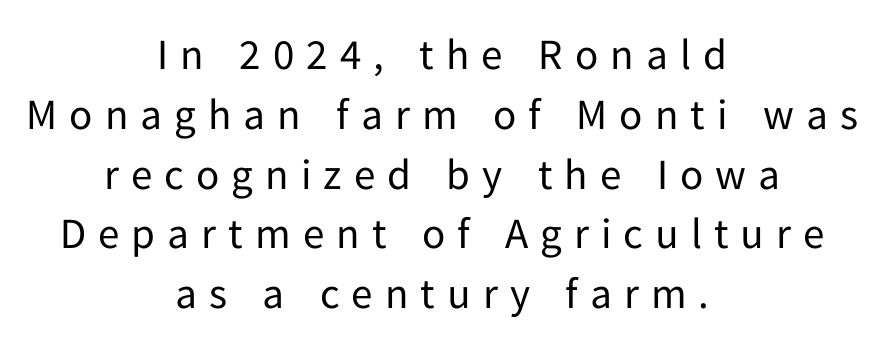
Reading down the block, each line starts at a different indent, mirrored at its end. The weight tops out at a normal text grade. Each row of text sits above clean, open space. The rendering inserts visible extra space after every character.
